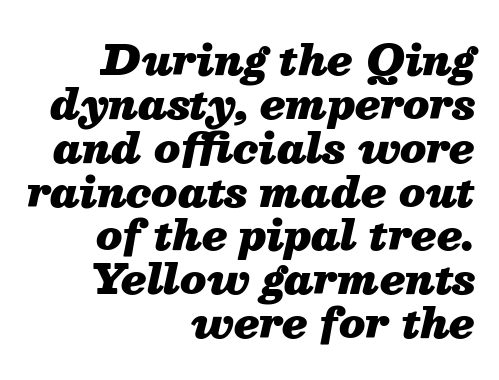
The area under the type is left untouched. Plenty of ink on the page — the face is bold. What stands out about the letter spacing? Nothing — it is the standard amount. Casual observation: everything's shoved over to the right.
